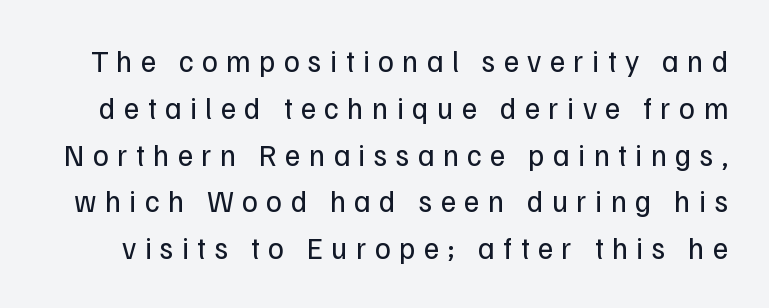
The image shows 30 px regular-weight sans-serif type, upright; set normal line spacing (1.56x), unusually wide letter spacing (+0.28 em), not underlined; low stroke contrast and a medium x-height.
